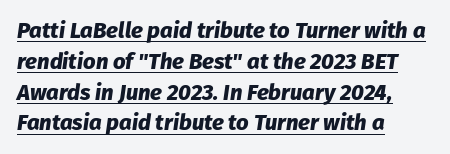
Each line of the rendering has a horizontal stroke beneath the glyphs. Where is the straight margin? On the left. There's an unmistakable incline to the writing here. Heavy-handed strokes throughout: this text is bold.
